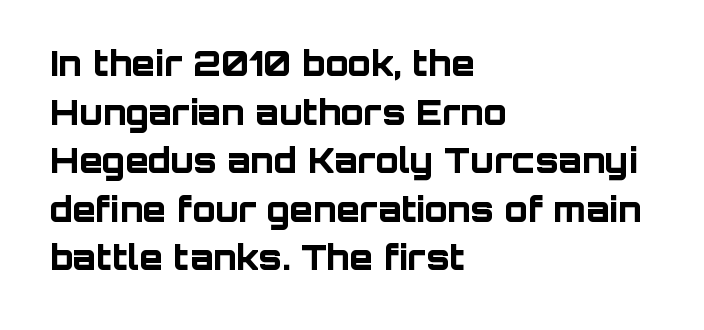
The image shows 34 px bold sans-serif type, upright; set left-aligned, normal line spacing (1.43x), normal letter spacing, not underlined; low stroke contrast and a large x-height.
